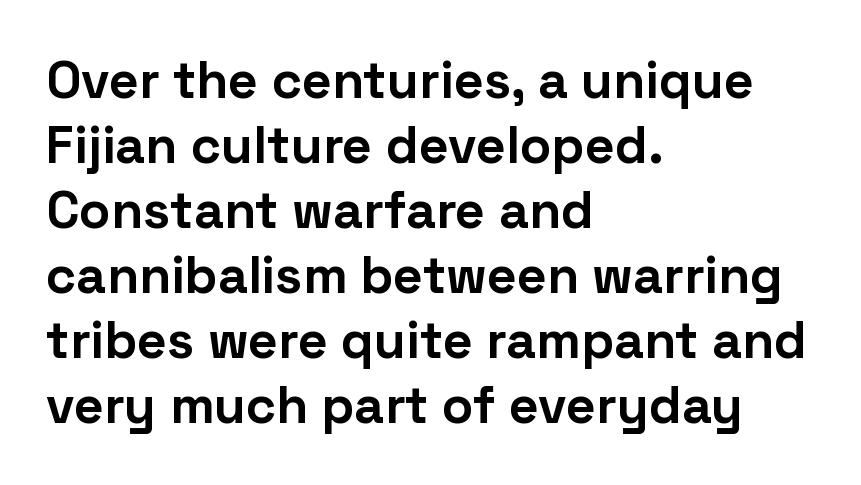
Are there feet on the stems? There aren't — it's a sans. Character widths vary here, with narrow letters taking less room than wide ones. The rows are spaced the way most documents space them. Has an underline been added? It has not. The characters look thick and weighty, a clear bold. The compositor pushed each line to the left boundary.
